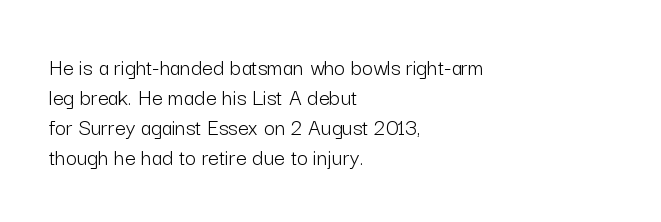
Q: Is the text bold? A: No.
Q: Is the text italic (slanted)? A: No, it is upright.
Q: Is the text underlined? A: No.
Q: How is the paragraph aligned? A: Left-aligned.
Q: Is the spacing between letters normal or unusually wide? A: Normal.
Q: Is the spacing between lines tight, normal or loose? A: Normal.
